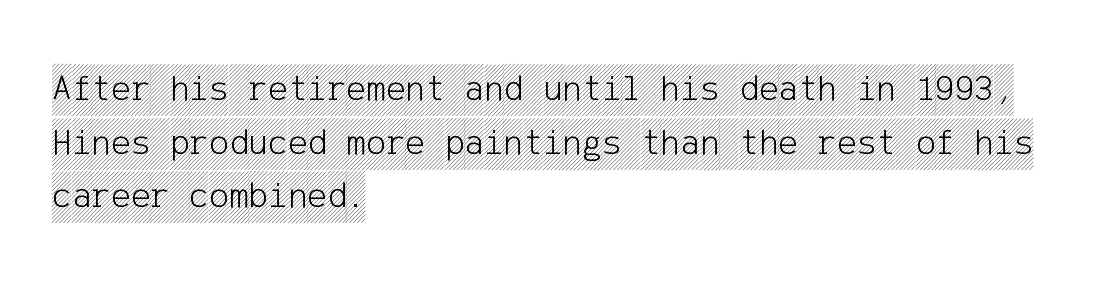
The image shows 37 px condensed type, upright; set left-aligned, normal line spacing (1.45x), normal letter spacing, not underlined; a large x-height.
